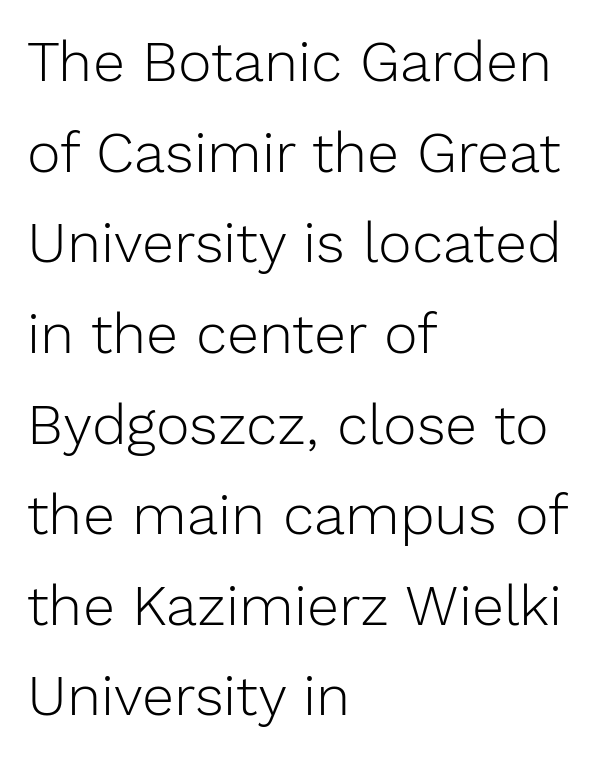
The image shows 57 px light sans-serif type, upright; set left-aligned, normal line spacing (1.59x), normal letter spacing, not underlined; low stroke contrast and a medium x-height.
